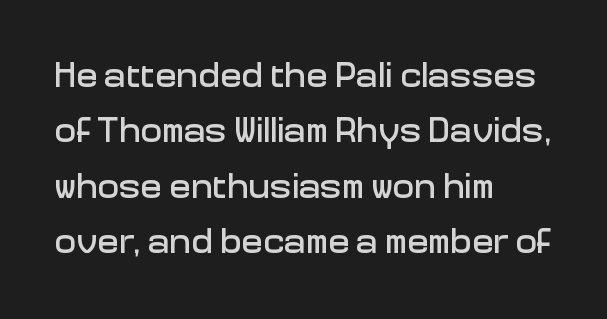
Line beginnings align vertically; line endings do not. Observe the ordinary spacing: letters are neighbours, not strangers. Is there any slant? The stems are plumb. Reading down the column, the eye jumps a familiar distance to each next line.
